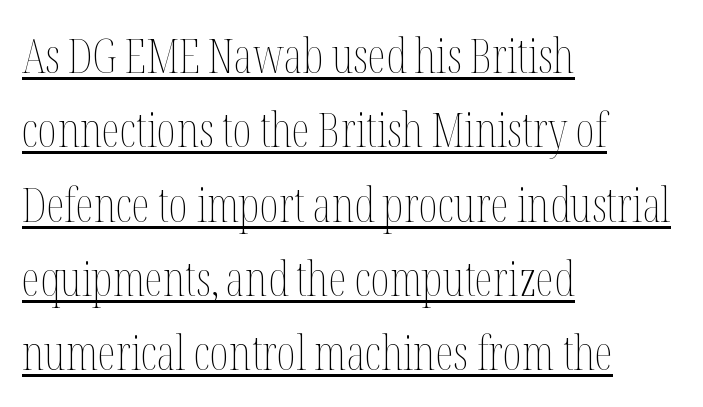
Q: Is the text bold? A: No.
Q: Is the text italic (slanted)? A: No, it is upright.
Q: Is the text underlined? A: Yes.
Q: How is the paragraph aligned? A: Left-aligned.
Q: Is the spacing between letters normal or unusually wide? A: Normal.
Q: Is the spacing between lines tight, normal or loose? A: Normal.
Q: Width (condensed, normal, or wide)? A: Condensed.
Q: Stroke contrast? A: Medium.
Q: x-height? A: Medium.
Q: Monospaced? A: No.
